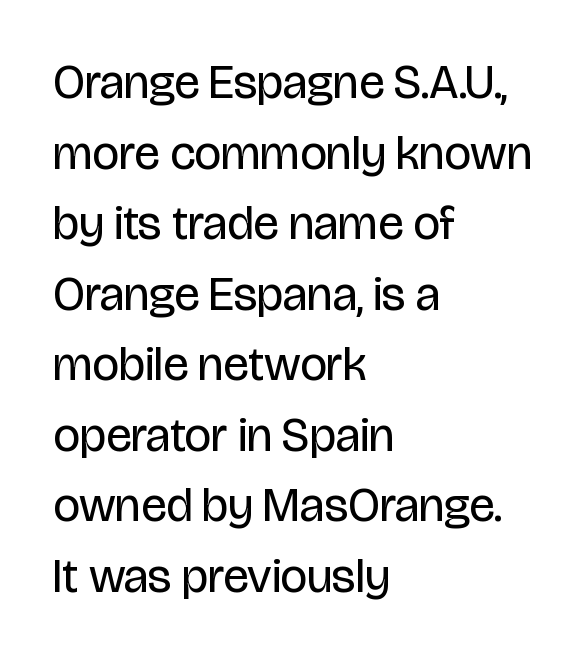
Q: Is the text bold? A: No.
Q: Is the text italic (slanted)? A: No, it is upright.
Q: Is the typeface a serif or a sans-serif typeface? A: Sans-serif.
Q: Is the text underlined? A: No.
Q: How is the paragraph aligned? A: Left-aligned.
Q: Is the spacing between letters normal or unusually wide? A: Normal.
Q: Is the spacing between lines tight, normal or loose? A: Normal.
Q: Width (condensed, normal, or wide)? A: Condensed.
Q: Stroke contrast? A: Low.
Q: x-height? A: Large.
Q: Monospaced? A: No.
